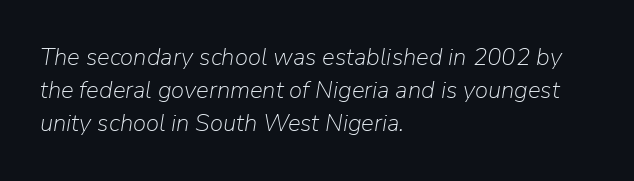
Q: Is the text bold? A: No.
Q: Is the text italic (slanted)? A: Yes, it leans right by about 9 degrees.
Q: Is the text underlined? A: No.
Q: How is the paragraph aligned? A: Left-aligned.
Q: Is the spacing between letters normal or unusually wide? A: Normal.
Q: Is the spacing between lines tight, normal or loose? A: Normal.
